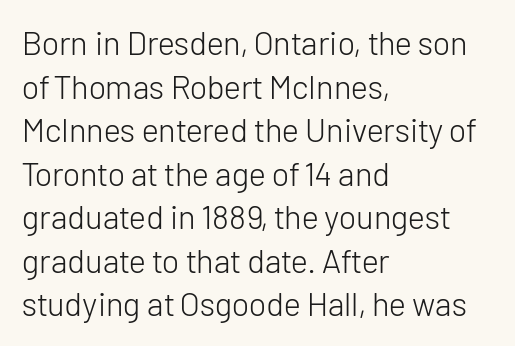
{"serif": "no", "italic": "no", "bold": "no", "weight": "light", "width": "normal", "stroke_contrast": "low", "x_height": "medium", "monospaced": "no", "underline": "no", "align": "left", "line_spacing": "normal", "line_spacing_ratio": 1.32, "letter_spacing": "normal", "letter_spacing_em": 0.0, "glyph_px": 33}
